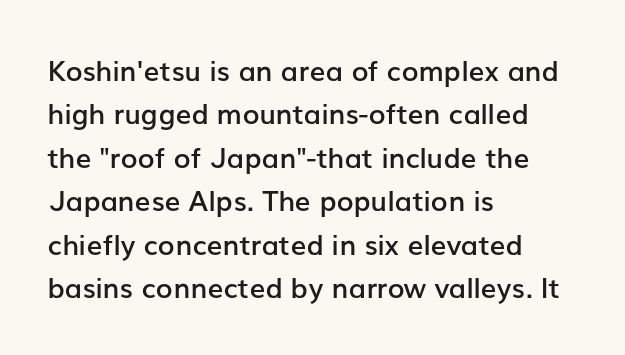
Q: Is the text bold? A: Semi-bold.
Q: Is the text italic (slanted)? A: No, it is upright.
Q: Is the typeface a serif or a sans-serif typeface? A: Sans-serif.
Q: Is the text underlined? A: No.
Q: How is the paragraph aligned? A: Left-aligned.
Q: Is the spacing between letters normal or unusually wide? A: Normal.
Q: Is the spacing between lines tight, normal or loose? A: Normal.
Q: Width (condensed, normal, or wide)? A: Normal.
Q: Stroke contrast? A: Low.
Q: x-height? A: Medium.
Q: Monospaced? A: No.
